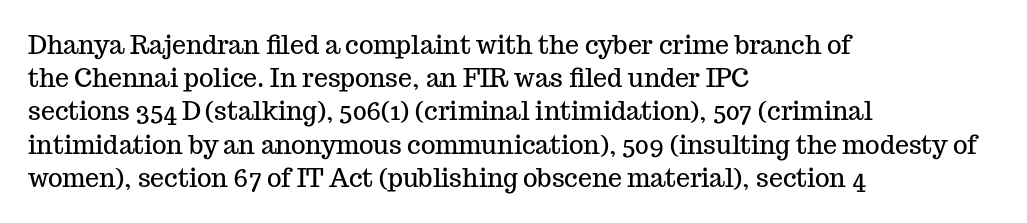
Q: Is the text italic (slanted)? A: No, it is upright.
Q: Is the text underlined? A: No.
Q: How is the paragraph aligned? A: Left-aligned.
Q: Is the spacing between letters normal or unusually wide? A: Normal.
Q: Is the spacing between lines tight, normal or loose? A: Normal.
